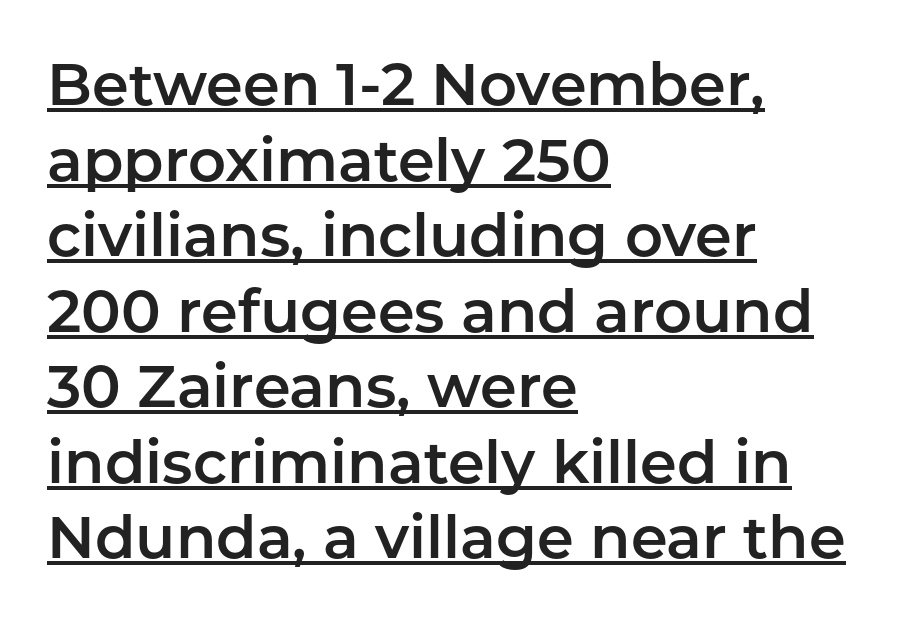
{"serif": "no", "italic": "no", "width": "normal", "stroke_contrast": "low", "x_height": "medium", "monospaced": "no", "underline": "yes", "align": "left", "line_spacing": "normal", "line_spacing_ratio": 1.28, "letter_spacing": "normal", "letter_spacing_em": 0.0, "glyph_px": 59}
